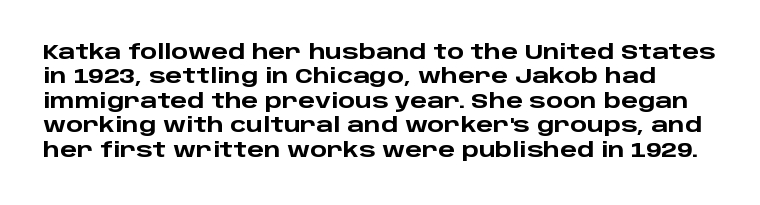
Has an underline been added? It has not. The sample has been set heavy, in full bold. The letters stand upright; this is a roman face. Letter spacing: default.
